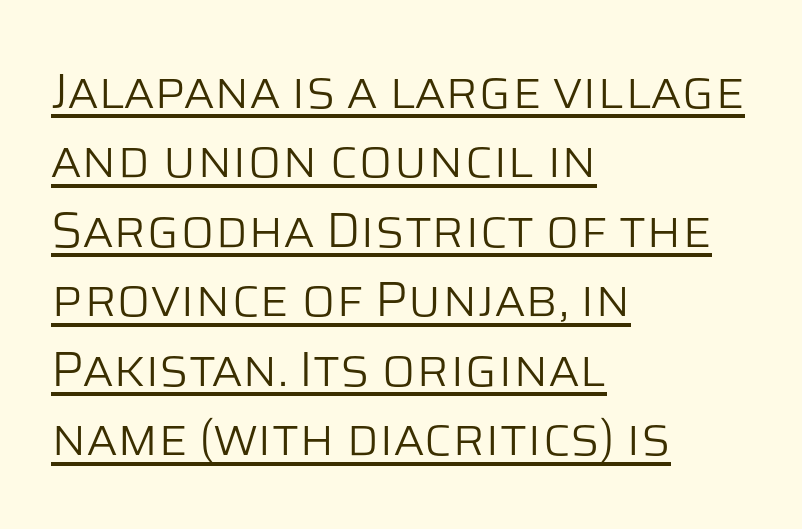
The image shows 50 px light sans-serif type, upright; set left-aligned, normal line spacing (1.39x), normal letter spacing, underlined; low stroke contrast and a large x-height.
